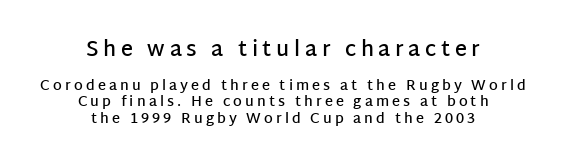
Q: Is the text bold? A: Semi-bold.
Q: Is the text italic (slanted)? A: No, it is upright.
Q: Is the text underlined? A: No.
Q: How is the paragraph aligned? A: Centered.
Q: Is the spacing between letters normal or unusually wide? A: Unusually wide.
Q: Which block of text is set in a larger size, the first (top) or the second (bottom)? A: The first (top) one.
